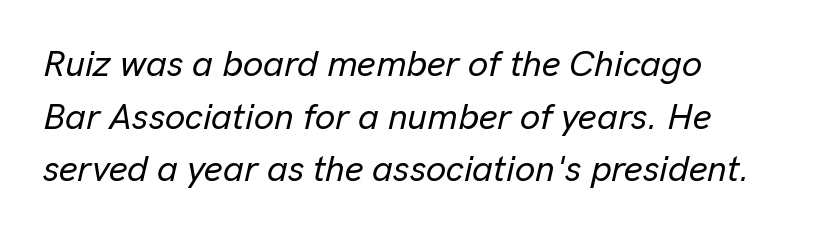
The image shows 36 px text type, italic (leaning right); set normal line spacing (1.46x), normal letter spacing, not underlined; low stroke contrast and a medium x-height.
